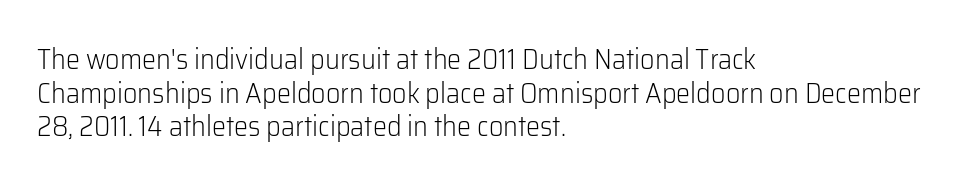
The image shows 28 px light sans-serif type, upright; set left-aligned, line spacing 1.2x, normal letter spacing, not underlined; low stroke contrast and a medium x-height.
